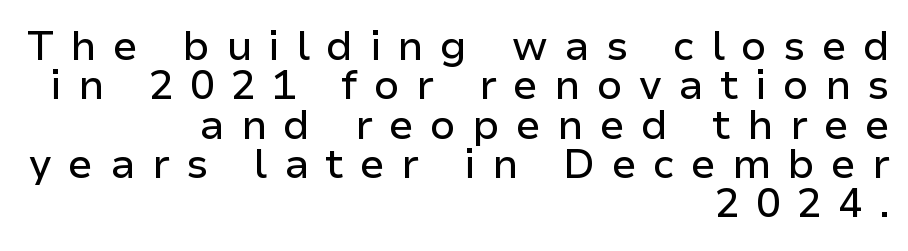
Q: Is the text italic (slanted)? A: No, it is upright.
Q: Is the typeface a serif or a sans-serif typeface? A: Sans-serif.
Q: Is the text underlined? A: No.
Q: How is the paragraph aligned? A: Right-aligned.
Q: Is the spacing between letters normal or unusually wide? A: Unusually wide.
Q: Is the spacing between lines tight, normal or loose? A: Tight.
Q: Width (condensed, normal, or wide)? A: Normal.
Q: Stroke contrast? A: Low.
Q: x-height? A: Medium.
Q: Monospaced? A: No.
